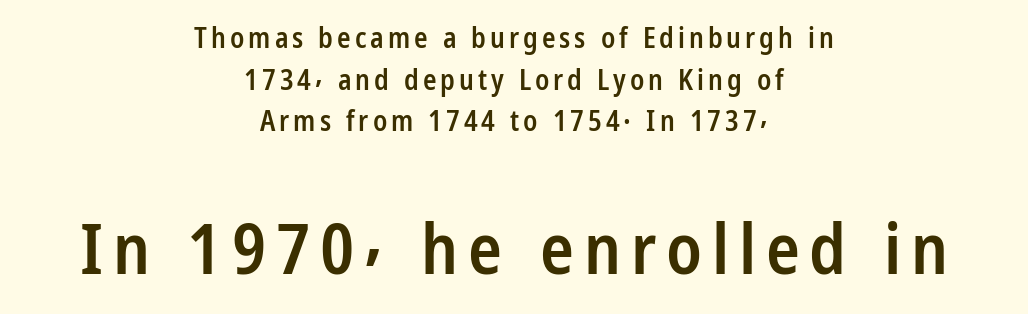
The image shows 70 px semibold, condensed sans-serif type, upright; set centered, normal line spacing (1.49x), not underlined; the second (bottom) block is 2.5x larger; low stroke contrast and a medium x-height.
